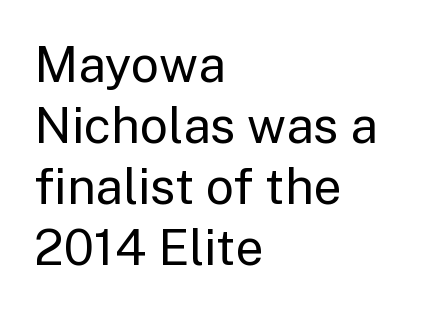
Every character sits straight up, as roman type does. Clear beneath every line of the passage. Examine the stroke ends and you'll find no serifs. Students, note that the glyphs here touch the page at normal intervals. The rendering uses natural spacing where letterforms have individual widths. Letters have the restrained weight of plain body copy at most.
